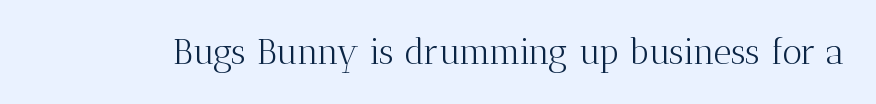
The image shows 35 px light serif type, upright; set normal letter spacing, not underlined; medium stroke contrast and a medium x-height.
